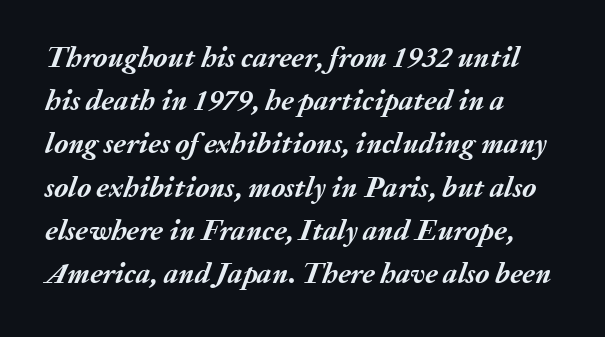
{"italic": "yes", "lean": "right", "slant_degrees": 20, "bold": "yes", "weight": "semibold", "width": "normal", "stroke_contrast": "medium", "x_height": "medium", "monospaced": "no", "underline": "no", "align": "left", "line_spacing": "normal", "line_spacing_ratio": 1.49, "letter_spacing": "normal", "letter_spacing_em": 0.0, "glyph_px": 29}
